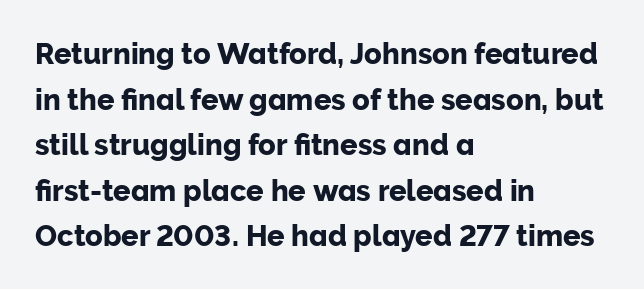
This sample keeps an unexceptional amount of space between lines. Posture: vertical. Looks like regular typesetting: each glyph gets only the width it needs. Descenders are the only things crossing below the line.
